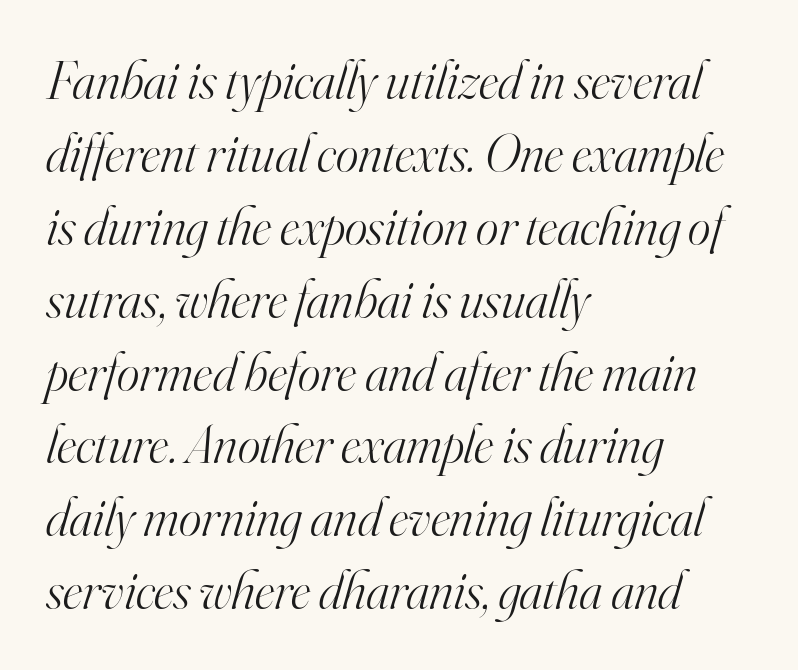
{"serif": "yes", "italic": "yes", "lean": "right", "slant_degrees": 16, "bold": "no", "weight": "light", "width": "normal", "stroke_contrast": "high", "x_height": "small", "monospaced": "no", "underline": "no", "align": "left", "line_spacing": "normal", "line_spacing_ratio": 1.35, "letter_spacing": "normal", "letter_spacing_em": 0.0, "glyph_px": 54}
